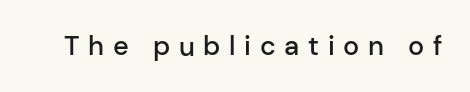
The image shows 27 px text type, upright; set unusually wide letter spacing (+0.32 em), not underlined.
